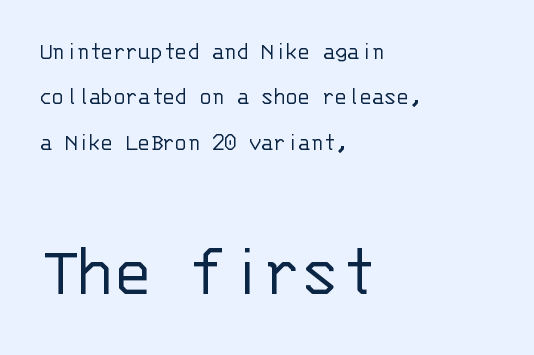
{"serif": "no", "italic": "no", "bold": "no", "weight": "light", "width": "normal", "stroke_contrast": "low", "x_height": "large", "monospaced": "yes", "underline": "no", "align": "left", "line_spacing_ratio": 1.82, "letter_spacing": "normal", "letter_spacing_em": 0.0, "larger_block": "second", "size_ratio": 3.04, "glyph_px": 76}
